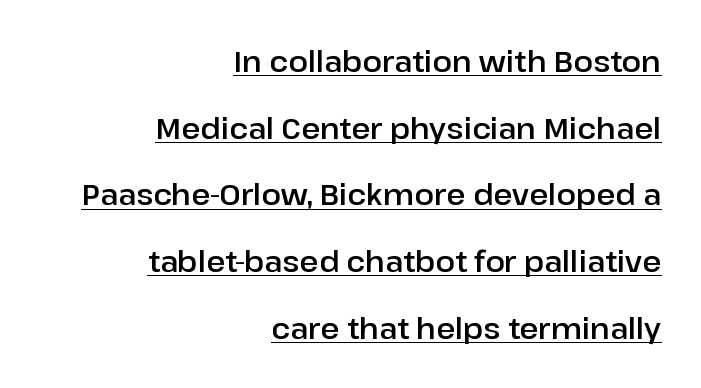
Q: Is the text italic (slanted)? A: No, it is upright.
Q: Is the typeface a serif or a sans-serif typeface? A: Sans-serif.
Q: Is the text underlined? A: Yes.
Q: How is the paragraph aligned? A: Right-aligned.
Q: Is the spacing between letters normal or unusually wide? A: Normal.
Q: Is the spacing between lines tight, normal or loose? A: Loose.
Q: Width (condensed, normal, or wide)? A: Normal.
Q: Stroke contrast? A: Low.
Q: x-height? A: Medium.
Q: Monospaced? A: No.
